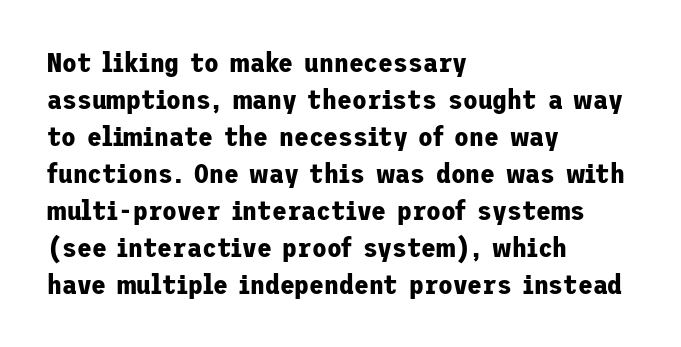
Every character sits straight up, as roman type does. Words appear dense and cohesive because spacing is normal. On the weight axis this lands at bold, roughly 700. In terms of leading, this rendering sits right in the middle.
